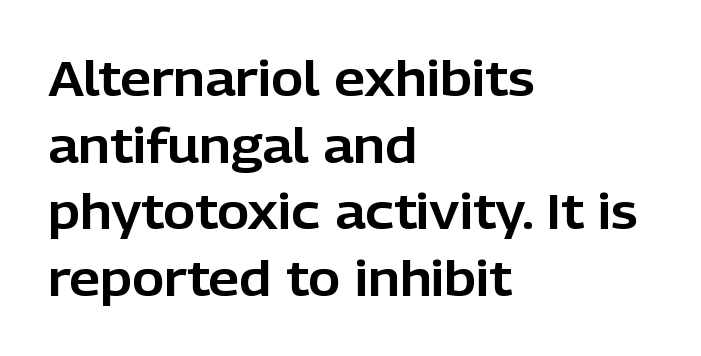
{"serif": "no", "italic": "no", "width": "normal", "stroke_contrast": "low", "x_height": "medium", "monospaced": "no", "underline": "no", "align": "left", "line_spacing": "normal", "line_spacing_ratio": 1.36, "letter_spacing": "normal", "letter_spacing_em": 0.0, "glyph_px": 49}
